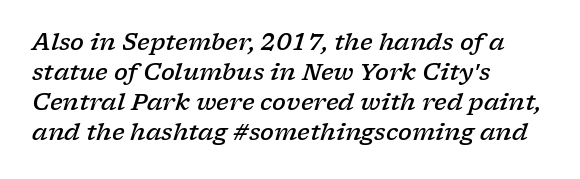
{"italic": "yes", "lean": "right", "slant_degrees": 17, "bold": "semi", "underline": "no", "align": "left", "line_spacing": "normal", "line_spacing_ratio": 1.31, "letter_spacing": "normal", "letter_spacing_em": 0.0, "glyph_px": 23}
